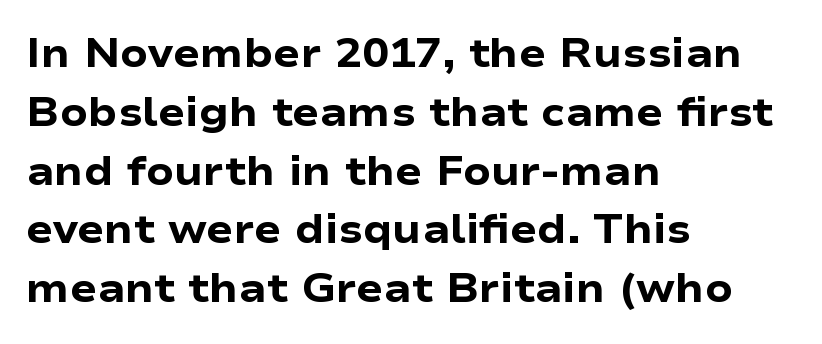
Q: Is the text bold? A: Yes.
Q: Is the text italic (slanted)? A: No, it is upright.
Q: Is the typeface a serif or a sans-serif typeface? A: Sans-serif.
Q: Is the text underlined? A: No.
Q: How is the paragraph aligned? A: Left-aligned.
Q: Is the spacing between letters normal or unusually wide? A: Normal.
Q: Is the spacing between lines tight, normal or loose? A: Normal.
Q: Width (condensed, normal, or wide)? A: Wide.
Q: Stroke contrast? A: Low.
Q: x-height? A: Medium.
Q: Monospaced? A: No.
